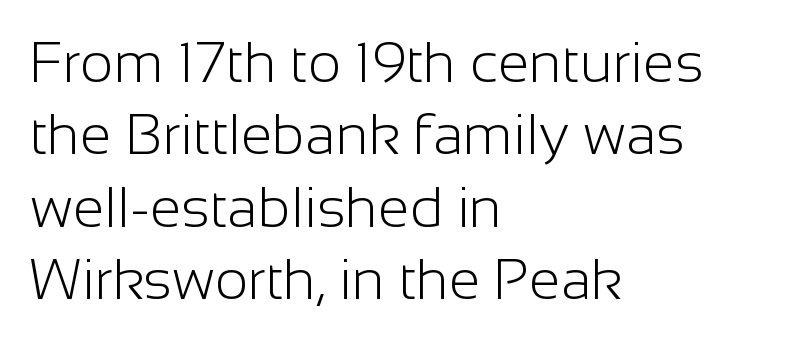
{"serif": "no", "italic": "no", "bold": "no", "weight": "light", "width": "normal", "stroke_contrast": "low", "x_height": "medium", "monospaced": "no", "underline": "no", "align": "left", "line_spacing": "normal", "line_spacing_ratio": 1.27, "letter_spacing": "normal", "letter_spacing_em": 0.0, "glyph_px": 57}
